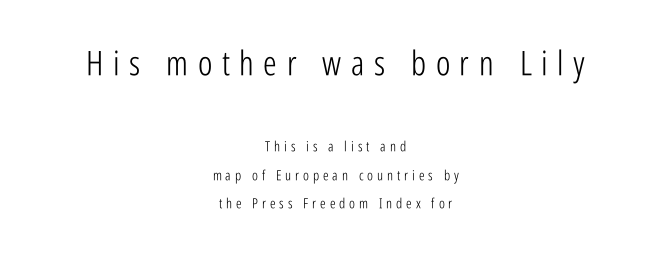
Weight: regular or lighter. The block sitting higher on the canvas is the one with enlarged characters. Do the characters align in a grid? No, the font is proportional. These lines stand farther apart than default settings would place them. The font family rendered here belongs to the sans-serif group.
